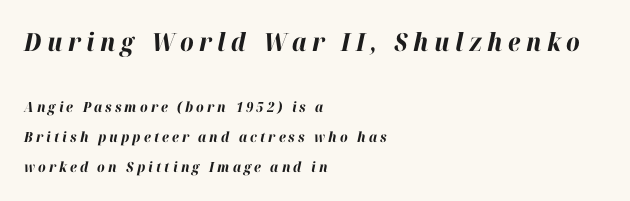
The image shows 25 px bold type, italic (leaning right); set left-aligned, loose line spacing (2.13x), unusually wide letter spacing (+0.22 em), not underlined; the first (top) block is 1.79x larger.
